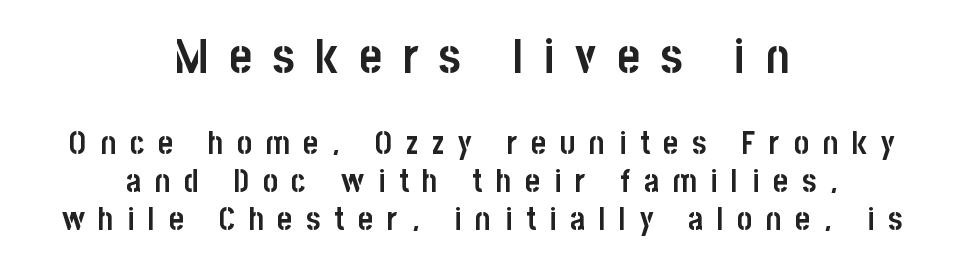
The image shows 48 px semibold, condensed sans-serif type, upright; set centered, line spacing 1.19x, unusually wide letter spacing (+0.43 em), not underlined; the first (top) block is 1.5x larger; low stroke contrast and a large x-height.
